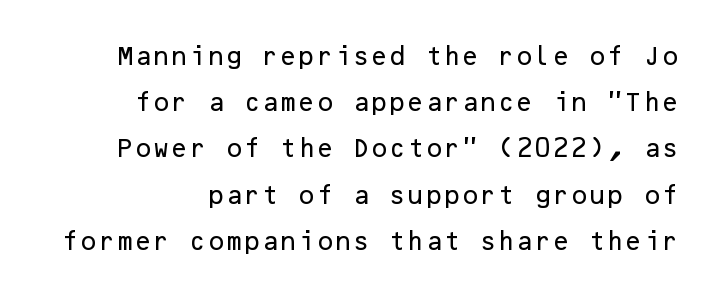
Q: Is the text italic (slanted)? A: No, it is upright.
Q: Is the text underlined? A: No.
Q: How is the paragraph aligned? A: Right-aligned.
Q: Is the spacing between letters normal or unusually wide? A: Normal.
Q: Is the spacing between lines tight, normal or loose? A: Loose.
